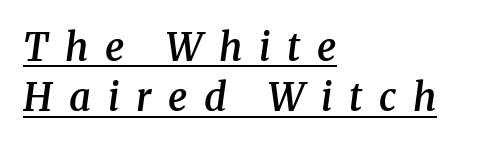
The image shows 38 px semibold serif type, italic (leaning right); set left-aligned, normal line spacing (1.32x), unusually wide letter spacing (+0.44 em), underlined; medium stroke contrast and a medium x-height.
